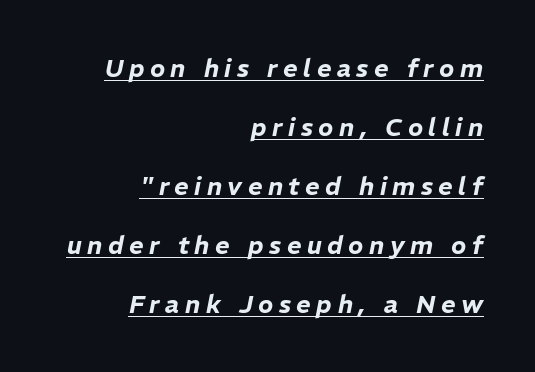
Q: Is the text italic (slanted)? A: Yes, it leans right by about 11 degrees.
Q: Is the text underlined? A: Yes.
Q: How is the paragraph aligned? A: Right-aligned.
Q: Is the spacing between letters normal or unusually wide? A: Unusually wide.
Q: Is the spacing between lines tight, normal or loose? A: Loose.
